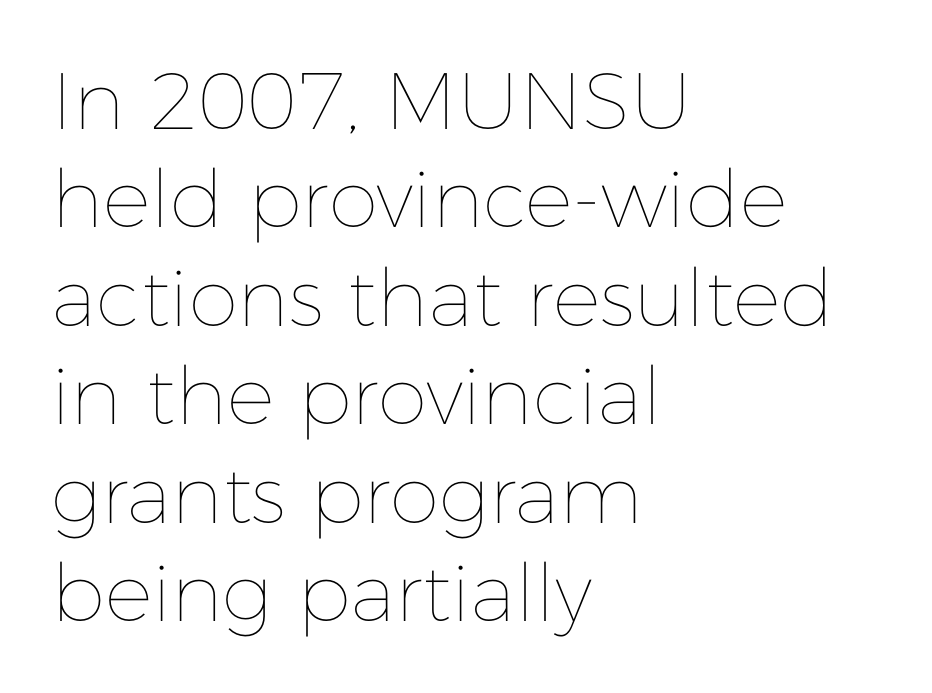
Each letter keeps its own natural width here, so spacing adapts to shape. The lettering holds an erect, upright posture throughout. Is the type heavy? It reads as light-to-regular instead. Underline: absent. Is the block centered? No — it sits flush against the left margin. Between one letter and the next there's only the usual sliver of space.
